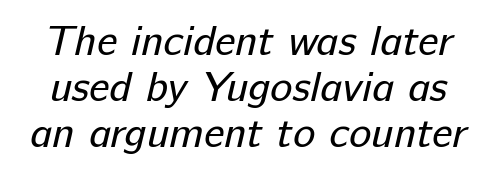
The image shows 42 px regular-weight sans-serif type; set tight line spacing (1.09x), normal letter spacing, not underlined; low stroke contrast and a medium x-height.
